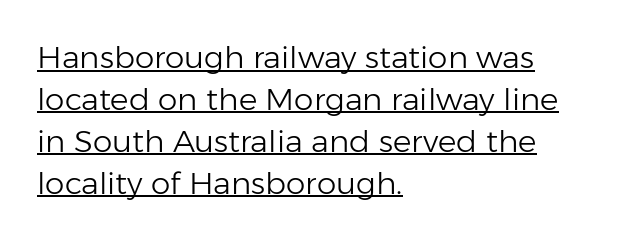
The image shows 31 px light sans-serif type, upright; set left-aligned, normal line spacing (1.35x), normal letter spacing, underlined; low stroke contrast and a medium x-height.
